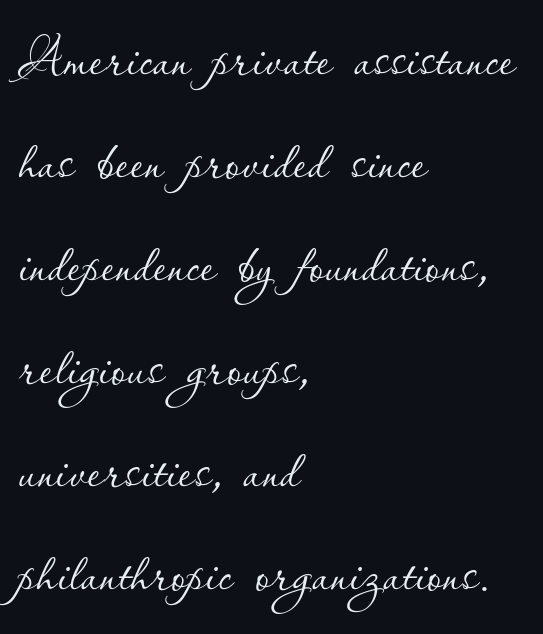
Q: Is the text bold? A: No.
Q: Is the text italic (slanted)? A: Yes.
Q: Is the text underlined? A: No.
Q: How is the paragraph aligned? A: Left-aligned.
Q: Is the spacing between letters normal or unusually wide? A: Normal.
Q: Is the spacing between lines tight, normal or loose? A: Normal.
Q: Width (condensed, normal, or wide)? A: Normal.
Q: Stroke contrast? A: Low.
Q: x-height? A: Small.
Q: Monospaced? A: No.
